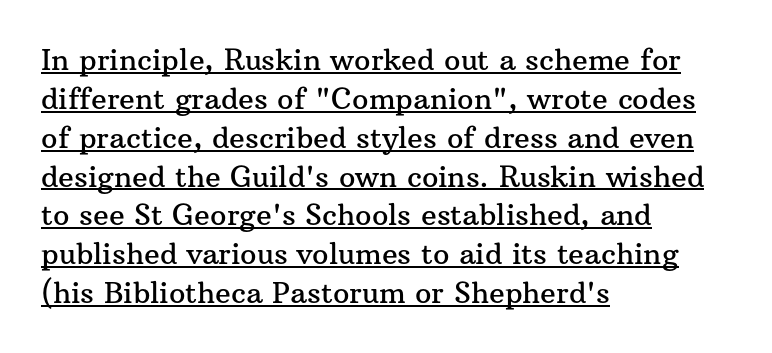
The image shows 29 px serif type, upright; set left-aligned, normal line spacing (1.34x), normal letter spacing, underlined; medium stroke contrast and a medium x-height.
